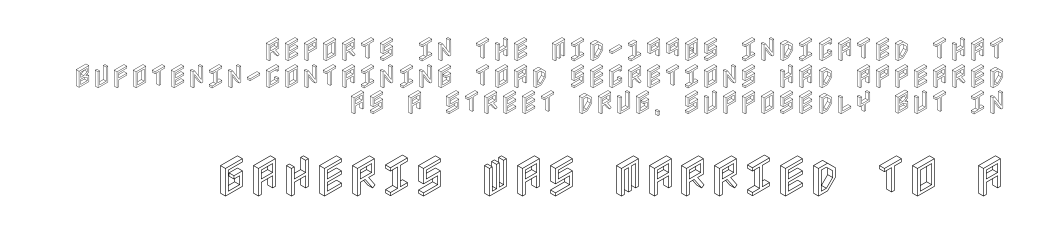
Only glyphs here, with clear space below each row. Characters remain perfectly vertical along every line. No extra tracking has been applied to these lines. The line-height multiplier appears low, near solid setting. Here the second block reads like a headline and the first like body copy.
